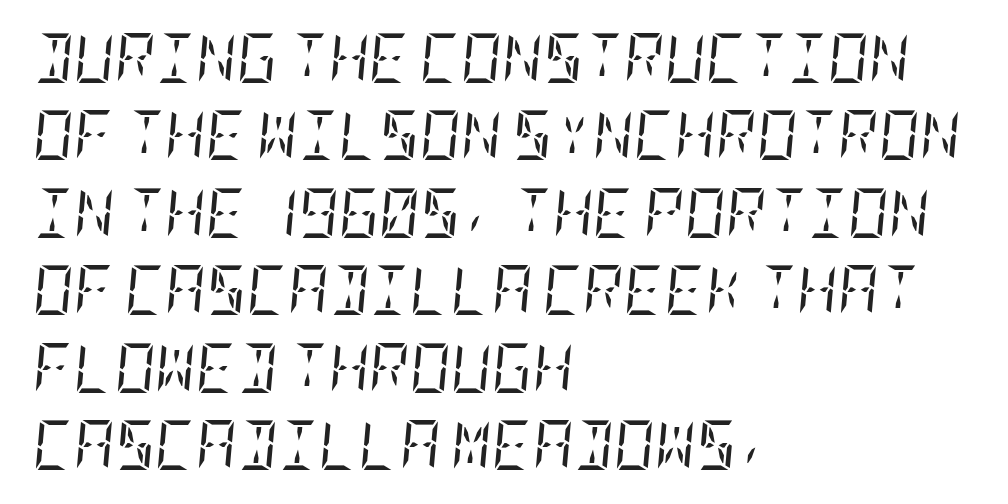
{"serif": "yes", "italic": "yes", "lean": "right", "slant_degrees": 5, "bold": "no", "weight": "regular", "width": "condensed", "stroke_contrast": "low", "x_height": "large", "underline": "no", "align": "left", "line_spacing": "normal", "line_spacing_ratio": 1.55, "letter_spacing": "normal", "letter_spacing_em": 0.0, "glyph_px": 50}
